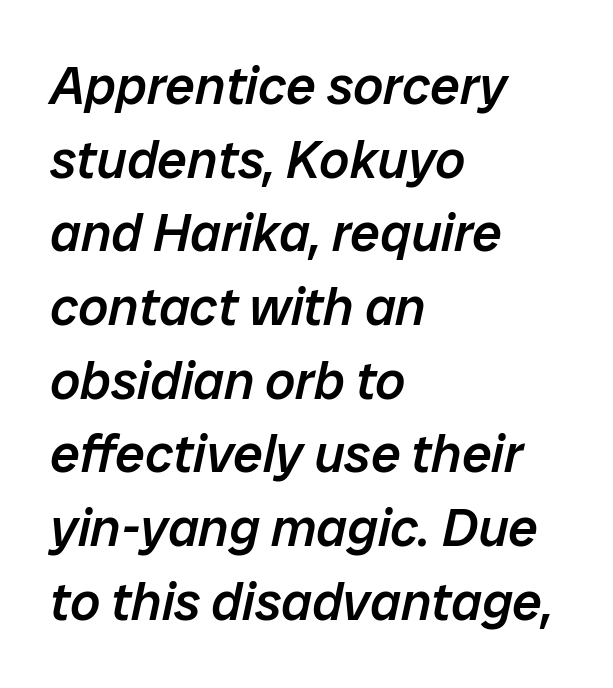
Q: Is the text bold? A: Semi-bold.
Q: Is the text italic (slanted)? A: Yes, it leans right by about 12 degrees.
Q: Is the text underlined? A: No.
Q: How is the paragraph aligned? A: Left-aligned.
Q: Is the spacing between letters normal or unusually wide? A: Normal.
Q: Is the spacing between lines tight, normal or loose? A: Normal.
Q: Width (condensed, normal, or wide)? A: Normal.
Q: Stroke contrast? A: Low.
Q: x-height? A: Medium.
Q: Monospaced? A: No.
